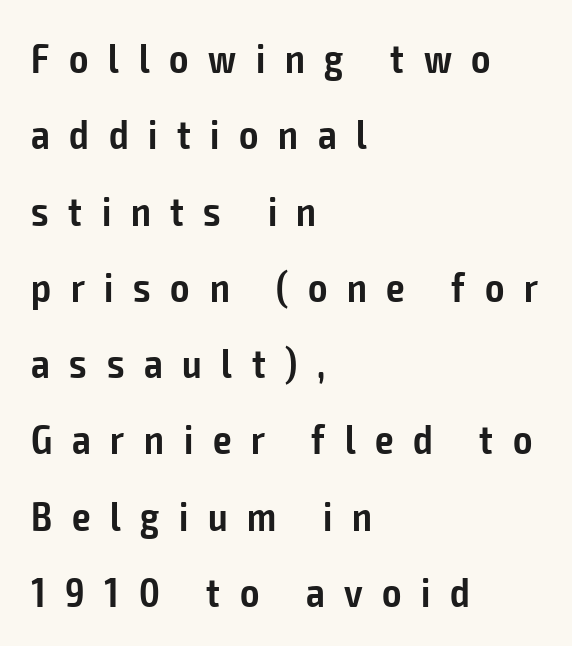
{"serif": "no", "italic": "no", "bold": "semi", "weight": "semibold", "width": "condensed", "stroke_contrast": "low", "x_height": "medium", "monospaced": "no", "underline": "no", "align": "left", "line_spacing_ratio": 1.86, "letter_spacing": "wide", "letter_spacing_em": 0.48, "glyph_px": 41}
